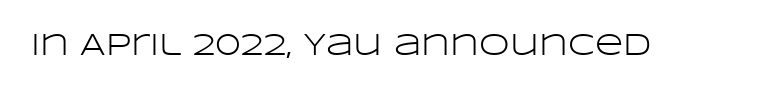
The image shows 31 px light, wide sans-serif type, upright; set normal letter spacing, not underlined; low stroke contrast and a large x-height.
